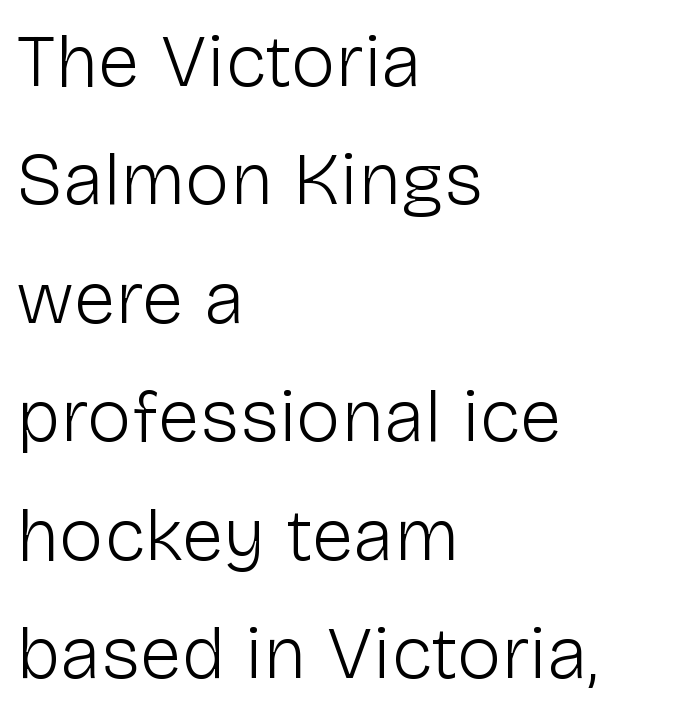
{"serif": "no", "italic": "no", "bold": "no", "weight": "light", "width": "normal", "stroke_contrast": "low", "x_height": "medium", "monospaced": "no", "underline": "no", "align": "left", "line_spacing": "normal", "line_spacing_ratio": 1.58, "letter_spacing": "normal", "letter_spacing_em": 0.0, "glyph_px": 75}
